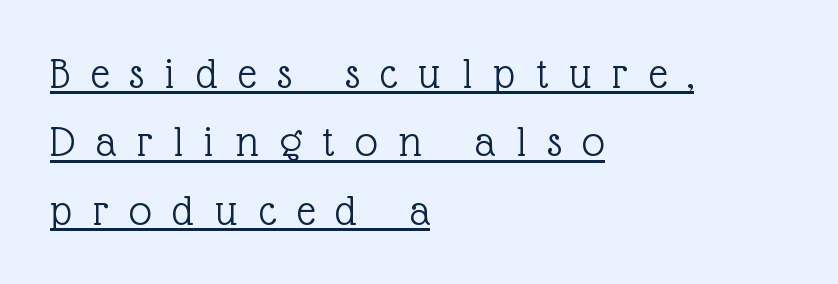
The image shows 45 px light serif type, upright; set left-aligned, normal line spacing (1.52x), unusually wide letter spacing (+0.47 em), underlined; a medium x-height.
